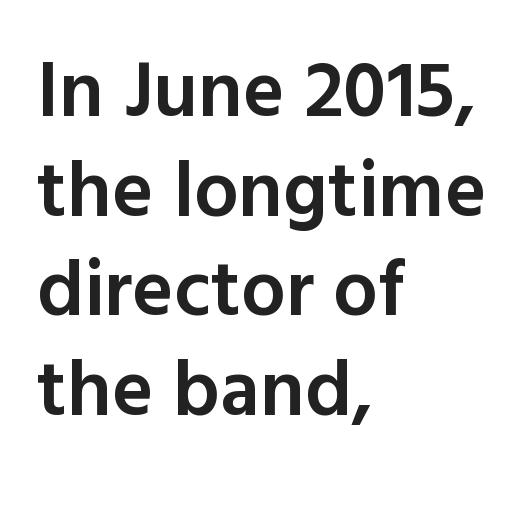
The image shows 79 px semibold sans-serif type, upright; set left-aligned, normal line spacing (1.26x), normal letter spacing, not underlined; a medium x-height.
